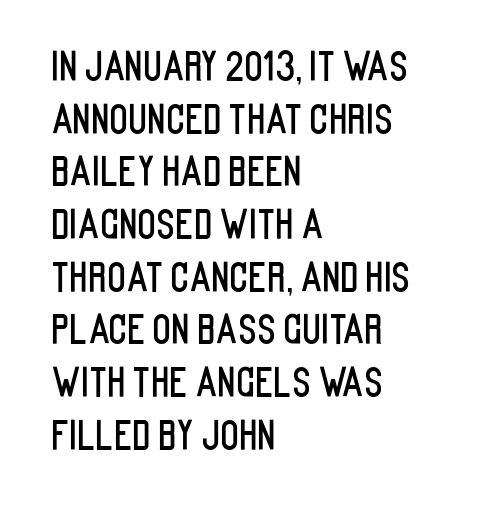
Observe the ordinary spacing: letters are neighbours, not strangers. Is this a fixed-width face? No — the glyphs have proportional, varying widths. Descenders hang freely into open space. The rendering uses a moderate line-height, typical for paragraphs. The font's upright variant was chosen for this text.
